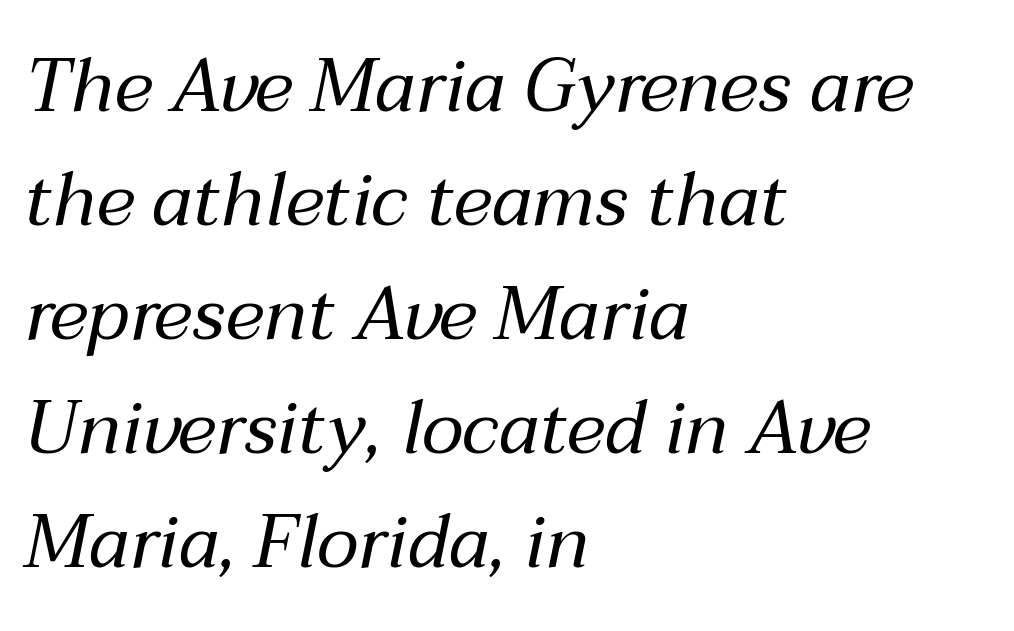
The designer left line spacing at the default. Observe the ordinary spacing: letters are neighbours, not strangers. The setting favours the left margin, as ordinary paragraphs usually do. The face used here has a pronounced slope to its letters. The typesetting does not lean heavy: it is not bold.
